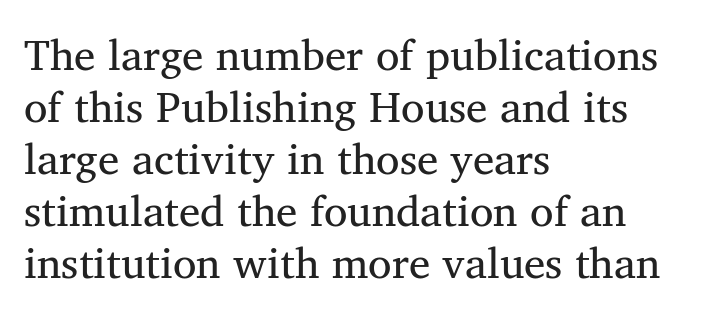
The image shows 43 px regular-weight serif type; set left-aligned, line spacing 1.21x, normal letter spacing, not underlined; medium stroke contrast and a medium x-height.
